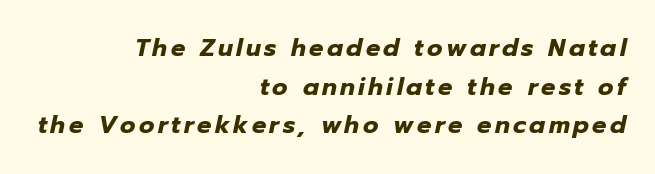
{"italic": "yes", "lean": "right", "slant_degrees": 12, "bold": "yes", "underline": "no", "align": "right", "line_spacing": "normal", "line_spacing_ratio": 1.61, "glyph_px": 24}
